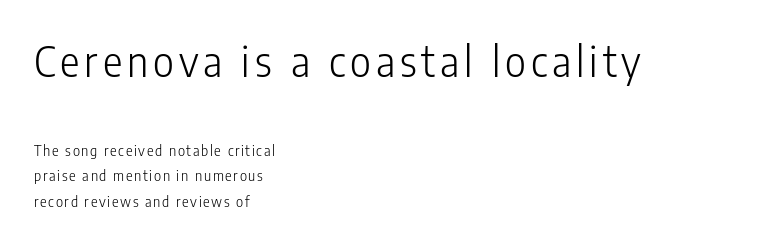
Q: Is the text bold? A: No.
Q: Is the text italic (slanted)? A: No, it is upright.
Q: Is the typeface a serif or a sans-serif typeface? A: Sans-serif.
Q: Is the text underlined? A: No.
Q: How is the paragraph aligned? A: Left-aligned.
Q: Which block of text is set in a larger size, the first (top) or the second (bottom)? A: The first (top) one.
Q: Width (condensed, normal, or wide)? A: Condensed.
Q: Stroke contrast? A: Low.
Q: x-height? A: Medium.
Q: Monospaced? A: No.
